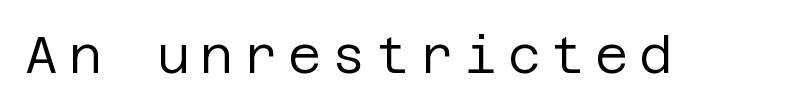
{"serif": "no", "italic": "no", "bold": "no", "weight": "regular", "width": "normal", "stroke_contrast": "low", "x_height": "large", "underline": "no", "letter_spacing": "wide", "letter_spacing_em": 0.21, "glyph_px": 51}
